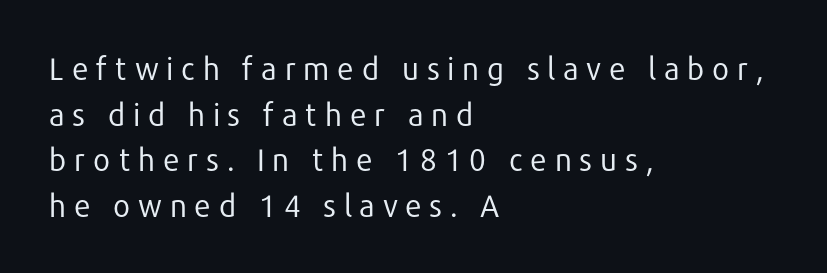
Q: Is the text bold? A: No.
Q: Is the text italic (slanted)? A: No, it is upright.
Q: Is the typeface a serif or a sans-serif typeface? A: Sans-serif.
Q: Is the text underlined? A: No.
Q: How is the paragraph aligned? A: Left-aligned.
Q: Is the spacing between letters normal or unusually wide? A: Unusually wide.
Q: Is the spacing between lines tight, normal or loose? A: Normal.
Q: Width (condensed, normal, or wide)? A: Normal.
Q: Stroke contrast? A: Low.
Q: x-height? A: Medium.
Q: Monospaced? A: No.
